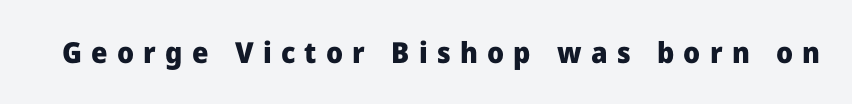
The image shows 29 px heavy sans-serif type, upright; set unusually wide letter spacing (+0.32 em), not underlined; low stroke contrast and a medium x-height.
